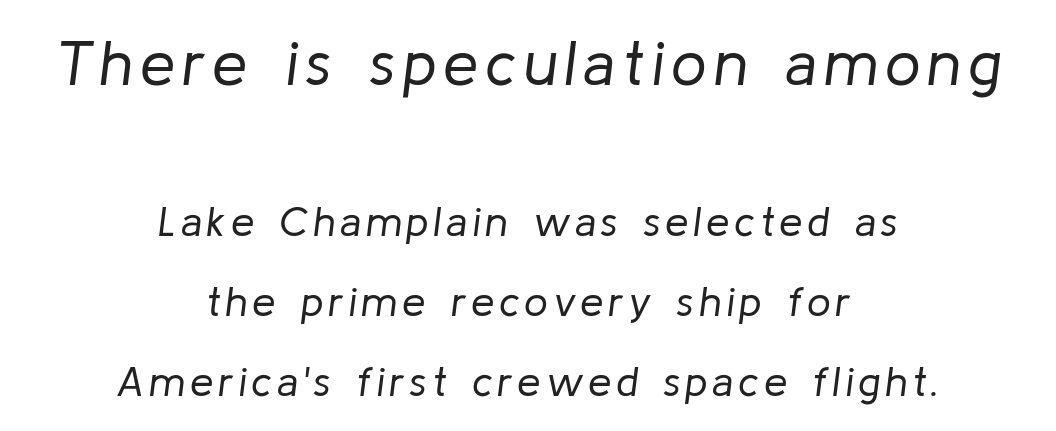
Type without underlining. A student would call this center alignment; a typographer would say set centered. The font is comparable to plain body text, perhaps lighter. An italicized treatment has been applied to the whole sample. Note the varied advance widths — an 'i' is clearly narrower than an 'm'. One glance says open: line gaps are wider than usual.
